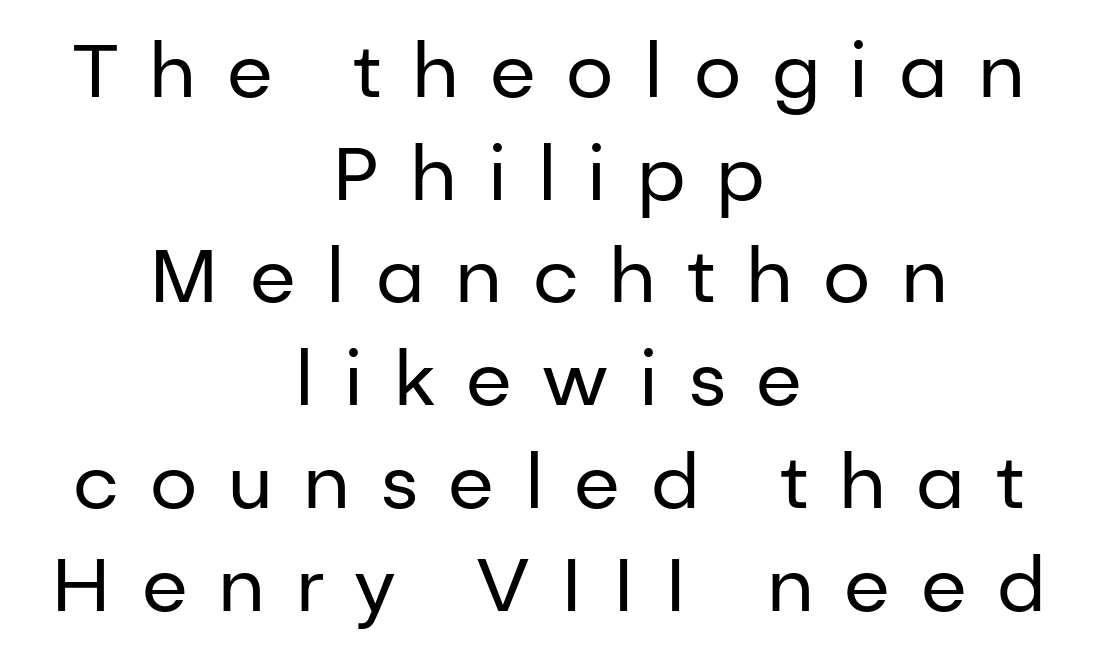
Lines of text with bare space underneath. These lines are composed in type without serifs. The passage shown is typed in a proportional face where columns would drift. Regarding leading, the lines here are spaced in the standard way.
